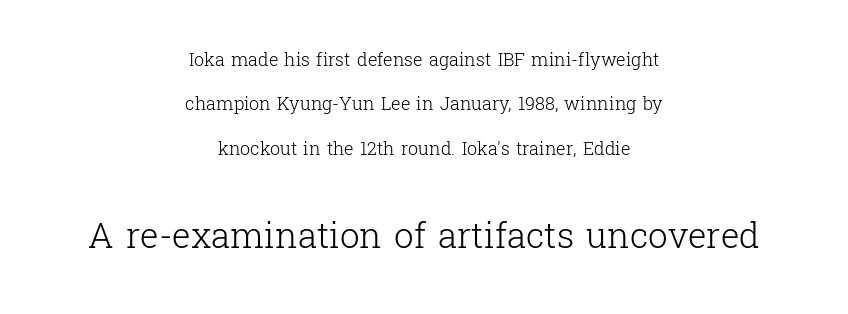
The image shows 35 px light serif type, upright; set centered, loose line spacing (2.47x), normal letter spacing, not underlined; the second (bottom) block is 1.94x larger; low stroke contrast and a medium x-height.
